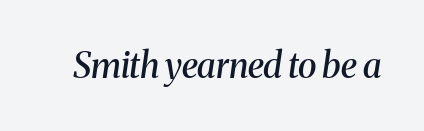
{"serif": "yes", "italic": "yes", "lean": "right", "slant_degrees": 8, "bold": "semi", "weight": "semibold", "width": "normal", "stroke_contrast": "medium", "x_height": "medium", "monospaced": "no", "underline": "no", "letter_spacing": "normal", "letter_spacing_em": 0.0, "glyph_px": 35}
